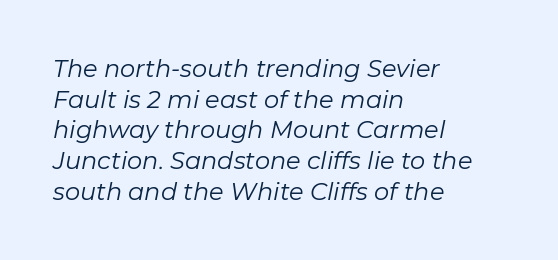
The image shows 24 px text type, italic (leaning right); set left-aligned, normal line spacing (1.28x), normal letter spacing, not underlined.
